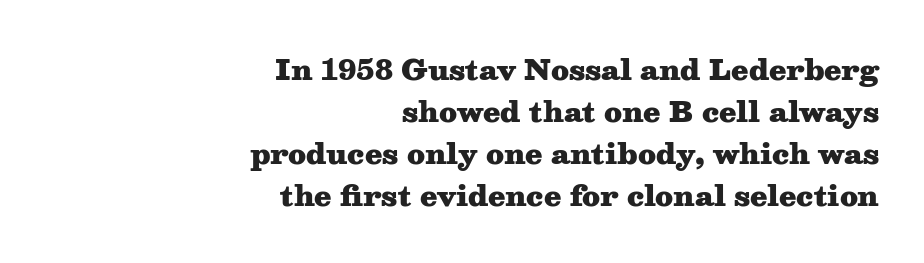
The image shows 28 px heavy, wide serif type, upright; set right-aligned, normal line spacing (1.5x), normal letter spacing, not underlined; medium stroke contrast and a medium x-height.
